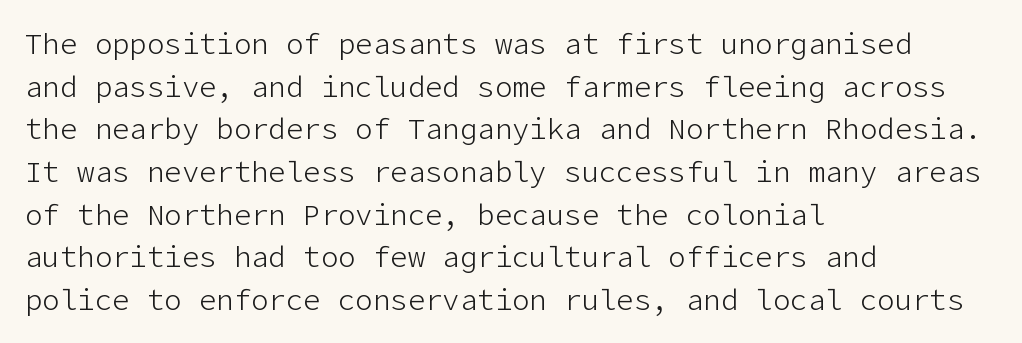
The image shows 29 px light sans-serif type, upright; set left-aligned, normal line spacing (1.47x), normal letter spacing, not underlined; low stroke contrast and a medium x-height.
